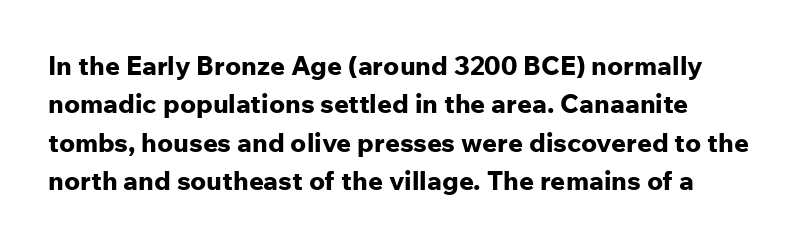
Q: Is the text bold? A: Yes.
Q: Is the text italic (slanted)? A: No, it is upright.
Q: Is the text underlined? A: No.
Q: How is the paragraph aligned? A: Left-aligned.
Q: Is the spacing between letters normal or unusually wide? A: Normal.
Q: Is the spacing between lines tight, normal or loose? A: Normal.
